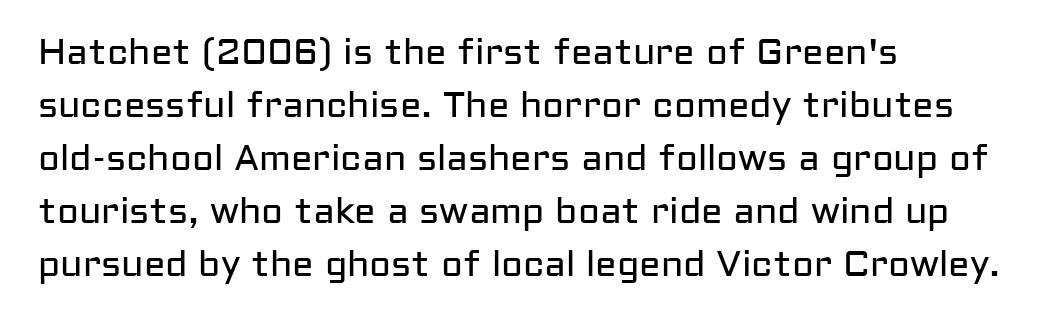
Q: Is the text bold? A: No.
Q: Is the text italic (slanted)? A: No, it is upright.
Q: Is the typeface a serif or a sans-serif typeface? A: Sans-serif.
Q: Is the text underlined? A: No.
Q: How is the paragraph aligned? A: Left-aligned.
Q: Is the spacing between letters normal or unusually wide? A: Normal.
Q: Is the spacing between lines tight, normal or loose? A: Normal.
Q: Width (condensed, normal, or wide)? A: Normal.
Q: Stroke contrast? A: Low.
Q: x-height? A: Medium.
Q: Monospaced? A: No.
